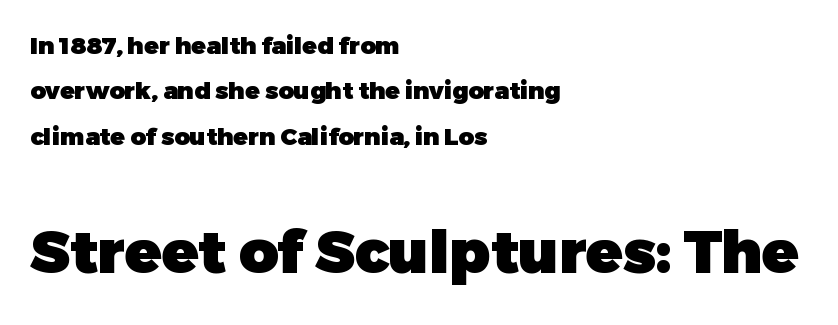
The image shows 60 px heavy sans-serif type, upright; set left-aligned, line spacing 1.89x, normal letter spacing, not underlined; the second (bottom) block is 2.5x larger; low stroke contrast and a medium x-height.
